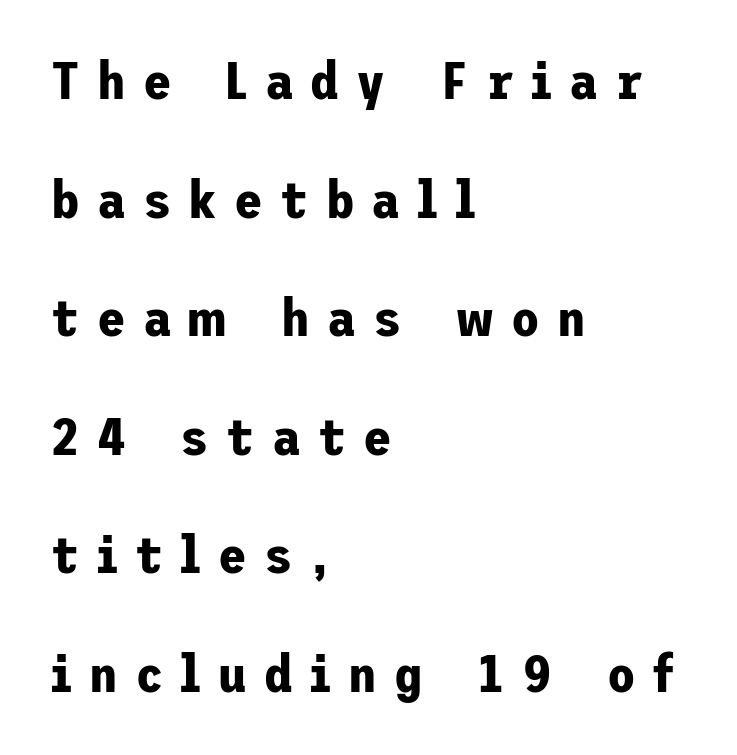
Q: Is the text bold? A: Yes.
Q: Is the text italic (slanted)? A: No, it is upright.
Q: Is the typeface a serif or a sans-serif typeface? A: Sans-serif.
Q: Is the text underlined? A: No.
Q: How is the paragraph aligned? A: Left-aligned.
Q: Is the spacing between letters normal or unusually wide? A: Unusually wide.
Q: Is the spacing between lines tight, normal or loose? A: Loose.
Q: Width (condensed, normal, or wide)? A: Normal.
Q: Stroke contrast? A: Low.
Q: x-height? A: Medium.
